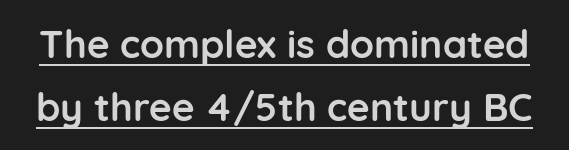
The image shows 39 px semibold sans-serif type, upright; set normal line spacing (1.61x), normal letter spacing, underlined; low stroke contrast and a medium x-height.
